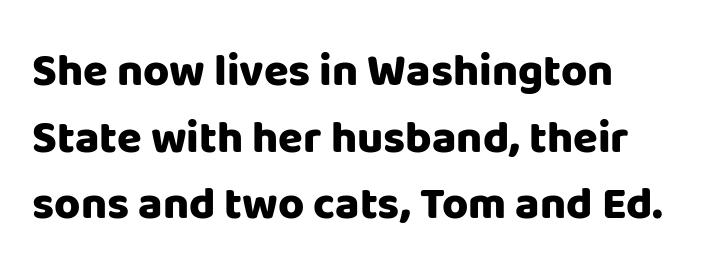
Q: Is the text bold? A: Yes.
Q: Is the text italic (slanted)? A: No, it is upright.
Q: Is the typeface a serif or a sans-serif typeface? A: Sans-serif.
Q: Is the text underlined? A: No.
Q: Is the spacing between letters normal or unusually wide? A: Normal.
Q: Is the spacing between lines tight, normal or loose? A: Normal.
Q: Width (condensed, normal, or wide)? A: Normal.
Q: Stroke contrast? A: Low.
Q: x-height? A: Large.
Q: Monospaced? A: No.
